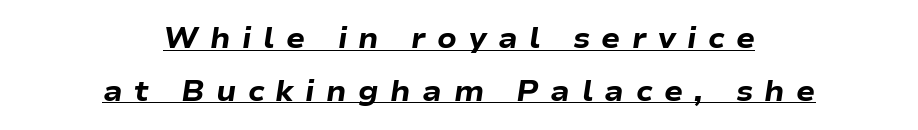
The gaps between neighbouring characters are conspicuously large. Does the copy run flush right? No — it is centered line by line. You'd pick this weight for a headline — it's a proper bold. Every character sits at an angle, as italics do.
